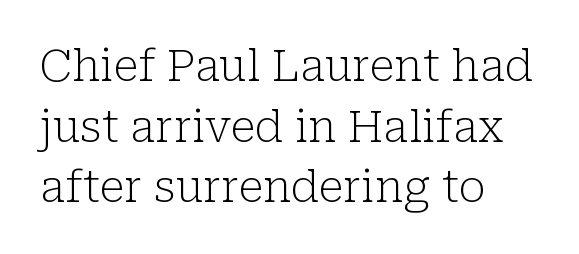
{"serif": "yes", "italic": "no", "bold": "no", "weight": "light", "width": "normal", "stroke_contrast": "low", "x_height": "medium", "monospaced": "no", "underline": "no", "align": "left", "line_spacing": "normal", "line_spacing_ratio": 1.38, "letter_spacing": "normal", "letter_spacing_em": 0.0, "glyph_px": 44}
